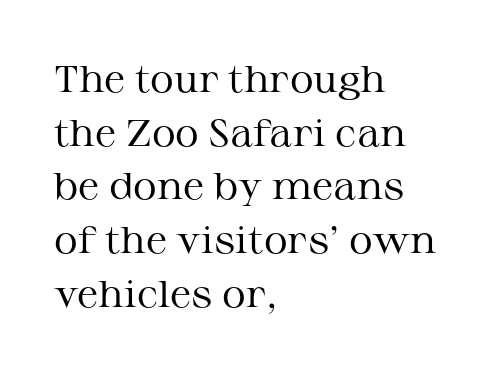
{"serif": "yes", "italic": "no", "bold": "no", "weight": "regular", "width": "wide", "stroke_contrast": "medium", "x_height": "medium", "monospaced": "no", "underline": "no", "align": "left", "line_spacing": "normal", "line_spacing_ratio": 1.45, "letter_spacing": "normal", "letter_spacing_em": 0.0, "glyph_px": 37}
